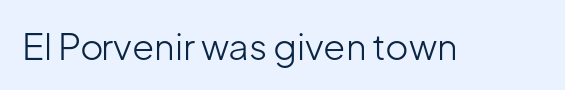
The image shows 36 px light sans-serif type, upright; set normal letter spacing, not underlined; low stroke contrast and a medium x-height.
